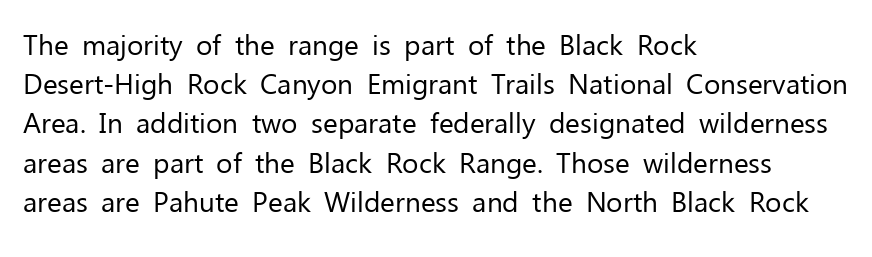
Vertically, the passage feels balanced, rows spaced as you'd expect. You can tell it's not italic because the verticals are truly vertical. This is sans-serif lettering, the kind often seen on screens and signage. Descenders are the only things crossing below the line.
